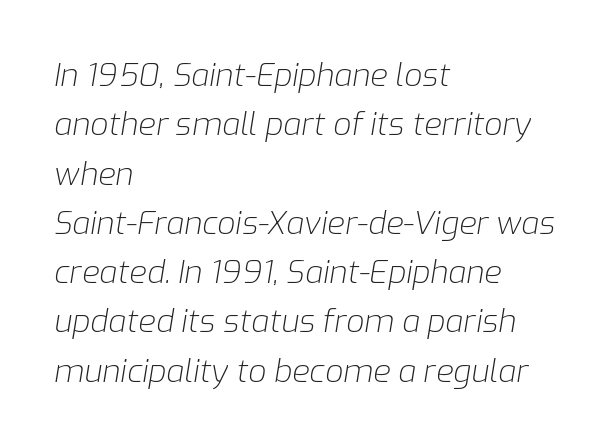
Q: Is the text bold? A: No.
Q: Is the text italic (slanted)? A: Yes, it leans right by about 9 degrees.
Q: Is the text underlined? A: No.
Q: How is the paragraph aligned? A: Left-aligned.
Q: Is the spacing between letters normal or unusually wide? A: Normal.
Q: Is the spacing between lines tight, normal or loose? A: Normal.
Q: Width (condensed, normal, or wide)? A: Normal.
Q: Stroke contrast? A: Low.
Q: x-height? A: Medium.
Q: Monospaced? A: No.
